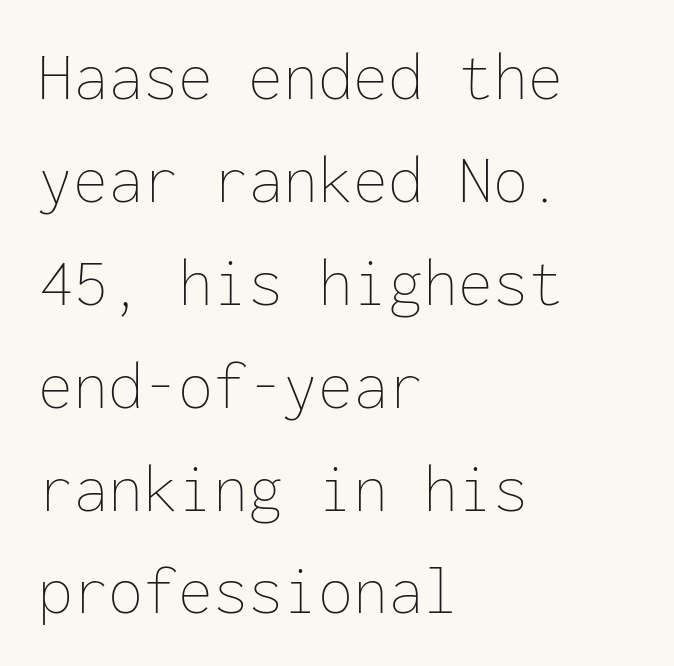
Q: Is the text bold? A: No.
Q: Is the text italic (slanted)? A: No, it is upright.
Q: Is the text underlined? A: No.
Q: How is the paragraph aligned? A: Left-aligned.
Q: Is the spacing between letters normal or unusually wide? A: Normal.
Q: Is the spacing between lines tight, normal or loose? A: Normal.
Q: Width (condensed, normal, or wide)? A: Normal.
Q: Stroke contrast? A: Low.
Q: x-height? A: Medium.
Q: Monospaced? A: Yes.
